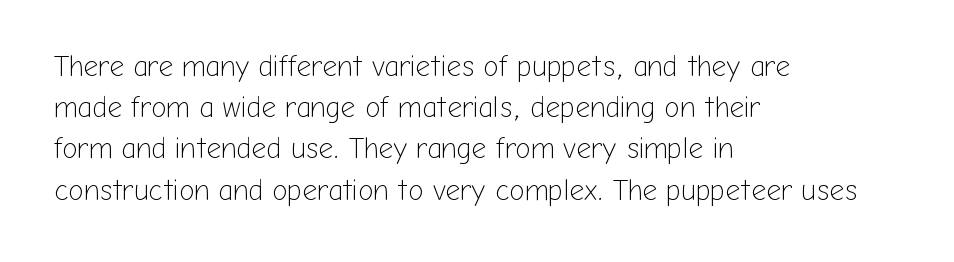
The image shows 29 px light sans-serif type, upright; set left-aligned, normal line spacing (1.42x), normal letter spacing, not underlined; low stroke contrast and a medium x-height.
